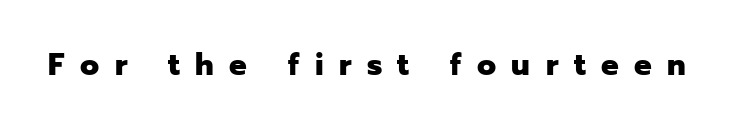
Q: Is the text bold? A: Yes.
Q: Is the text italic (slanted)? A: No, it is upright.
Q: Is the typeface a serif or a sans-serif typeface? A: Sans-serif.
Q: Is the text underlined? A: No.
Q: Is the spacing between letters normal or unusually wide? A: Unusually wide.
Q: Width (condensed, normal, or wide)? A: Normal.
Q: Stroke contrast? A: Low.
Q: x-height? A: Medium.
Q: Monospaced? A: No.
